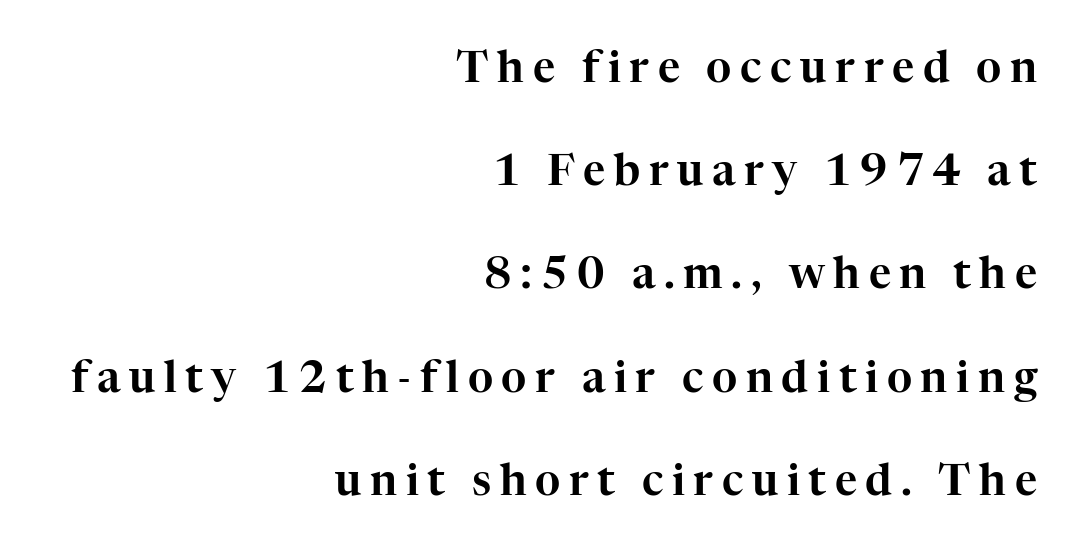
The image shows 43 px serif type, upright; set right-aligned, loose line spacing (2.4x), unusually wide letter spacing (+0.2 em), not underlined; high stroke contrast and a medium x-height.
